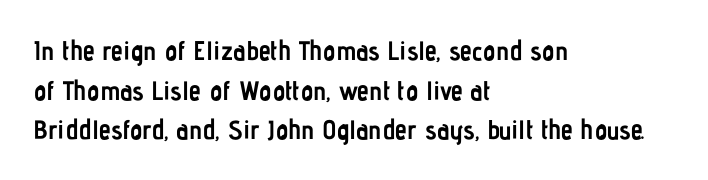
The image shows 27 px bold type, upright; set left-aligned, normal line spacing (1.47x), normal letter spacing, not underlined.
